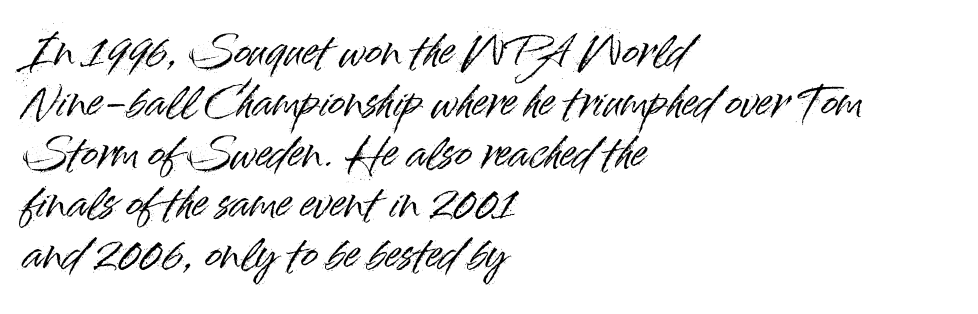
The image shows 40 px sans-serif type; set left-aligned, normal line spacing (1.27x), normal letter spacing, not underlined; high stroke contrast and a small x-height.
